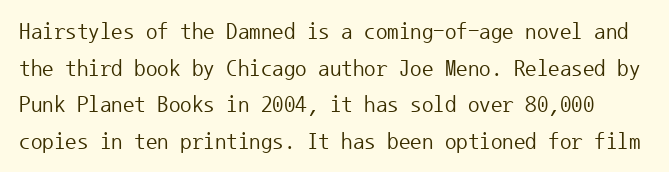
The image shows 23 px text type, upright; set normal line spacing (1.59x), normal letter spacing, not underlined.
